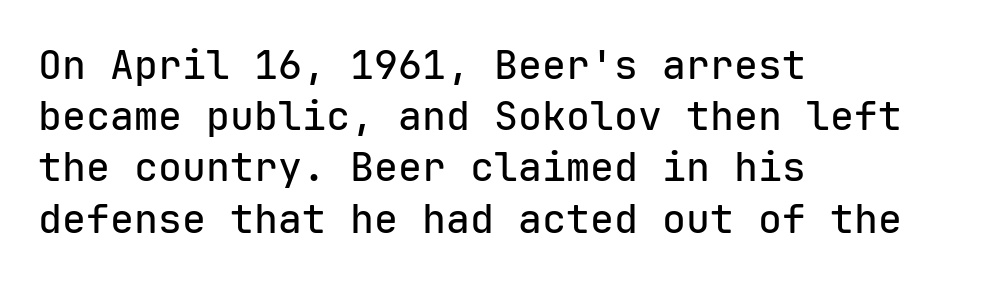
Q: Is the text italic (slanted)? A: No, it is upright.
Q: Is the typeface a serif or a sans-serif typeface? A: Sans-serif.
Q: Is the text underlined? A: No.
Q: How is the paragraph aligned? A: Left-aligned.
Q: Is the spacing between letters normal or unusually wide? A: Normal.
Q: Is the spacing between lines tight, normal or loose? A: Normal.
Q: Width (condensed, normal, or wide)? A: Normal.
Q: Stroke contrast? A: Low.
Q: x-height? A: Medium.
Q: Monospaced? A: Yes.
